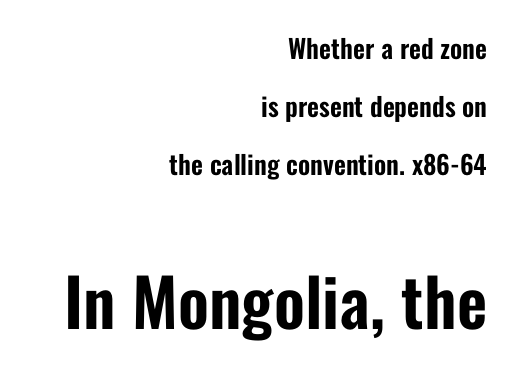
Compared with typical body copy, the letter spacing here is the same. Lines of text with bare space underneath. The face used here is proportionally spaced, like ordinary book or web type. The text block is weighted toward the right margin, trailing off unevenly leftward.
